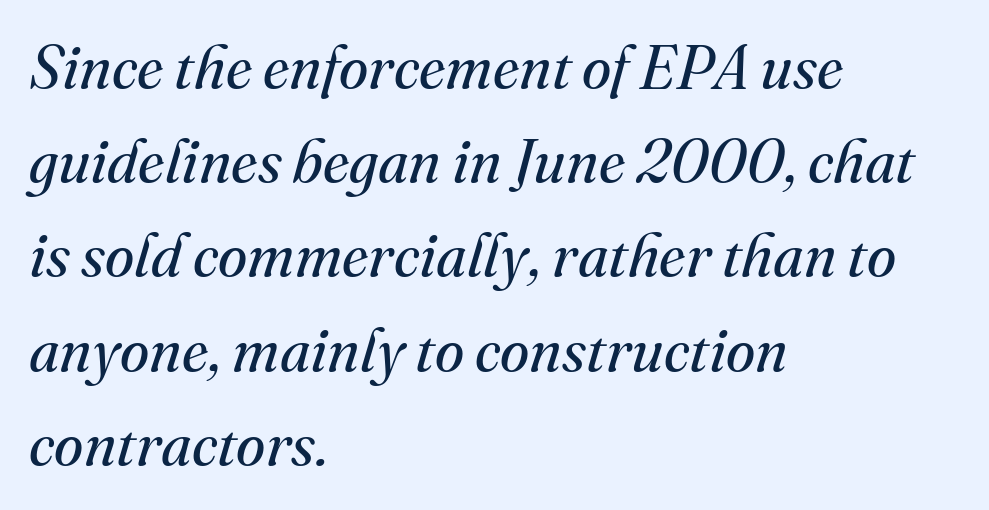
{"serif": "yes", "italic": "yes", "lean": "right", "slant_degrees": 16, "bold": "no", "weight": "regular", "width": "normal", "stroke_contrast": "medium", "x_height": "small", "monospaced": "no", "underline": "no", "align": "left", "line_spacing": "normal", "line_spacing_ratio": 1.57, "letter_spacing": "normal", "letter_spacing_em": 0.0, "glyph_px": 60}
